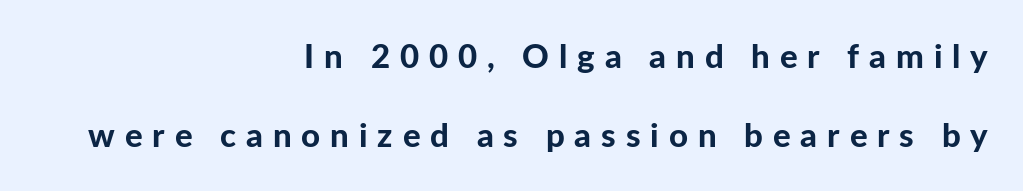
You could not count columns in this text — the font is proportionally spaced. Regarding leading, the lines here are spaced well apart. No italicization has been applied; the sample stays upright. The face used here is rendered with a markedly widened letterfit. Compared with an ordinary text face, these strokes are far heavier — a full bold. The ragged edge is on the left, which tells us the setting is flush right.
